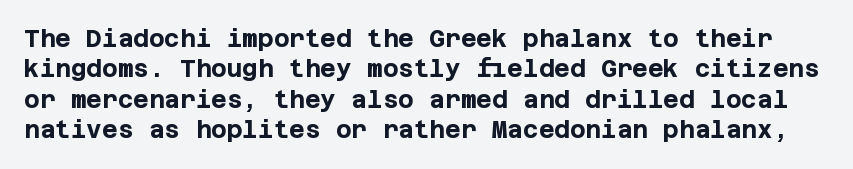
Thick stems and heavy bowls — unmistakably bold. Only glyphs here, with clear space below each row. Nothing unusual about the tracking: characters are spaced as the font intends. Reading down the column, the eye jumps a familiar distance to each next line. Unlike italic type, these characters show no tilt at all.
